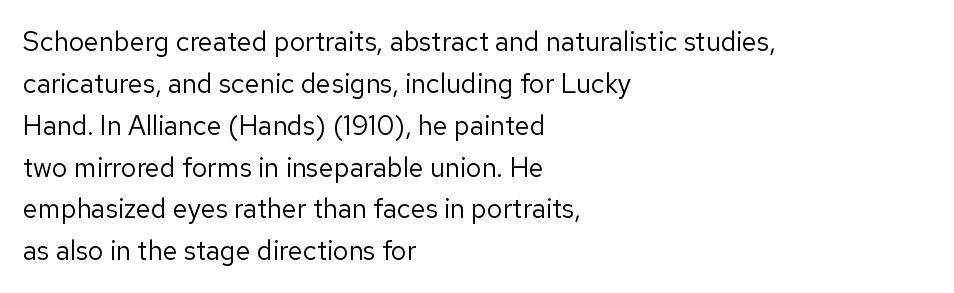
Anything drawn beneath the words? Only blank space. Each word holds together tightly as a unit, with standard inter-letter gaps. Each stroke keeps to a modest, everyday thickness or less. Normally led — the rows are evenly, conventionally spaced. In CSS terms this would be text-align: left. Does the lettering tilt? It doesn't — this is upright.
